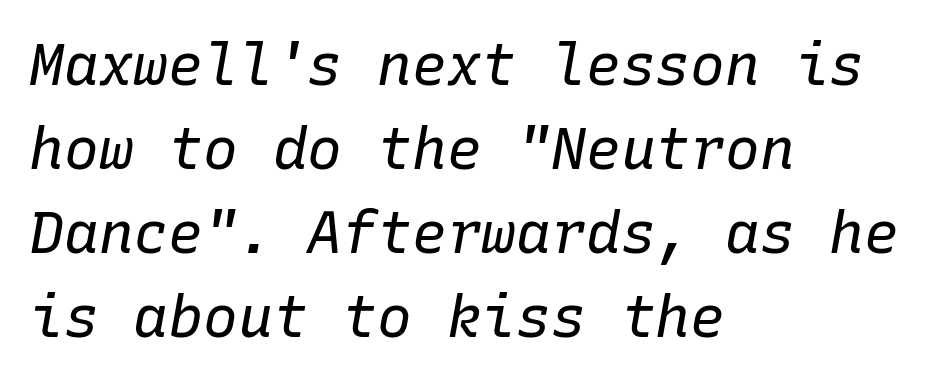
The image shows 58 px regular-weight type, italic (leaning right), monospaced; set left-aligned, normal line spacing (1.45x), normal letter spacing, not underlined; low stroke contrast and a medium x-height.
